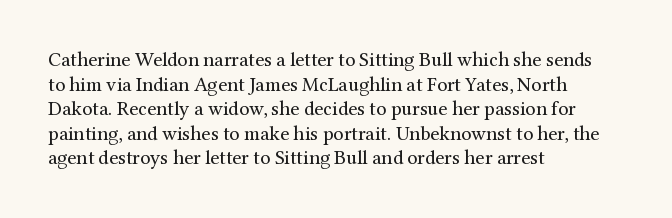
The image shows 20 px text type, upright; set left-aligned, line spacing 1.23x, normal letter spacing, not underlined.
